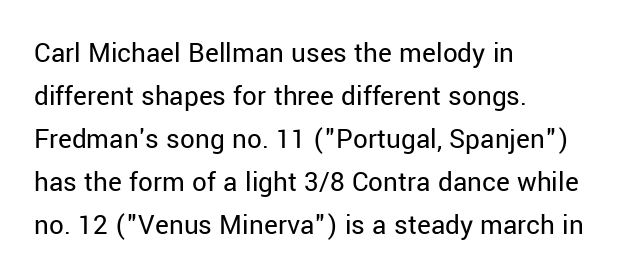
The lines are quadded left. Spacing verdict: proportional, widths tailored to each character. Rows of type keep a routine distance in the vertical direction. Font category for this specimen: sans-serif. The axis of the letterforms is exactly vertical.
